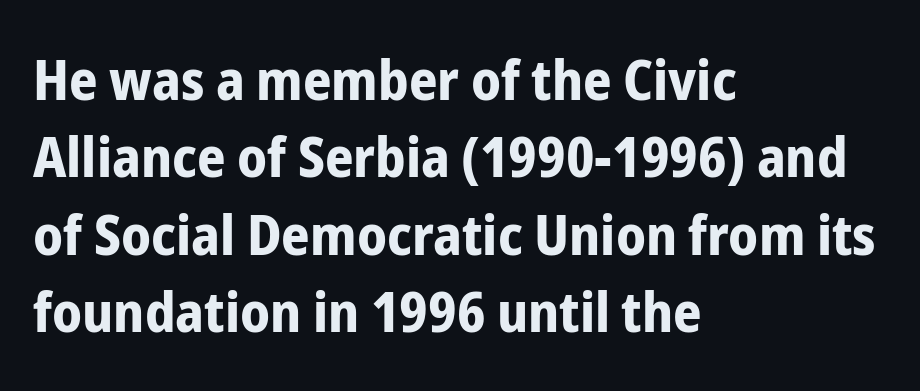
{"serif": "no", "italic": "no", "bold": "yes", "weight": "bold", "width": "condensed", "stroke_contrast": "low", "x_height": "medium", "monospaced": "no", "underline": "no", "align": "left", "line_spacing": "normal", "line_spacing_ratio": 1.38, "letter_spacing": "normal", "letter_spacing_em": 0.0, "glyph_px": 56}
